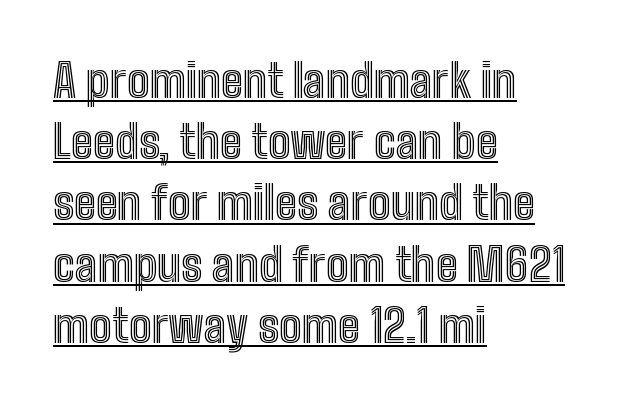
{"italic": "no", "width": "condensed", "x_height": "medium", "monospaced": "no", "underline": "yes", "align": "left", "line_spacing": "normal", "line_spacing_ratio": 1.36, "letter_spacing": "normal", "letter_spacing_em": 0.0, "glyph_px": 45}
